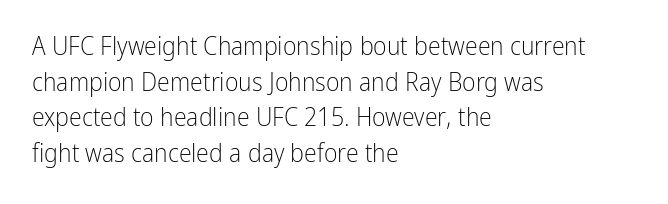
Q: Is the text bold? A: No.
Q: Is the text italic (slanted)? A: No, it is upright.
Q: Is the text underlined? A: No.
Q: How is the paragraph aligned? A: Left-aligned.
Q: Is the spacing between letters normal or unusually wide? A: Normal.
Q: Is the spacing between lines tight, normal or loose? A: Normal.
